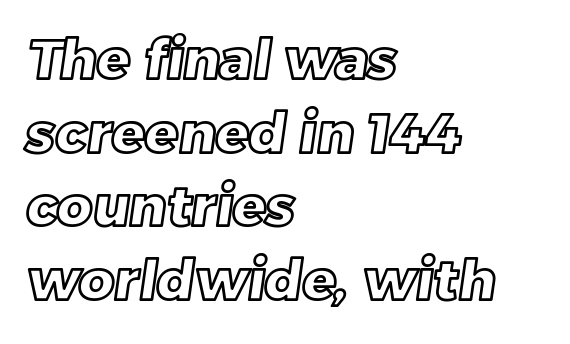
The image shows 55 px text type; set left-aligned, normal line spacing (1.34x), normal letter spacing, not underlined; a large x-height.
